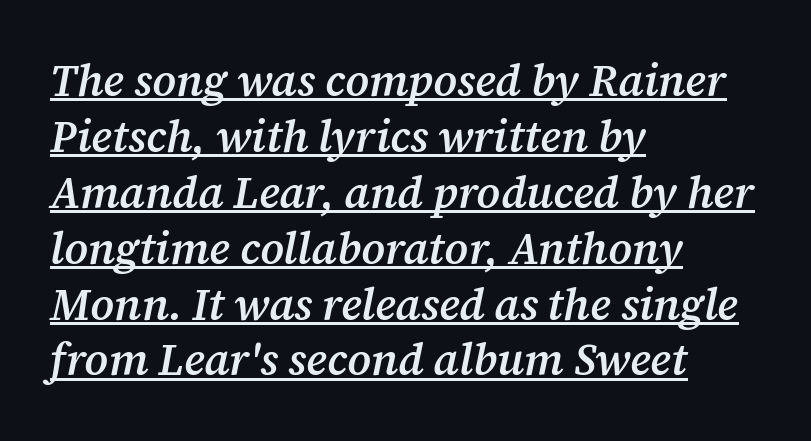
{"serif": "yes", "italic": "yes", "lean": "right", "slant_degrees": 12, "bold": "semi", "weight": "semibold", "width": "normal", "stroke_contrast": "medium", "x_height": "medium", "monospaced": "no", "underline": "yes", "align": "left", "line_spacing": "normal", "line_spacing_ratio": 1.27, "letter_spacing": "normal", "letter_spacing_em": 0.0, "glyph_px": 44}
